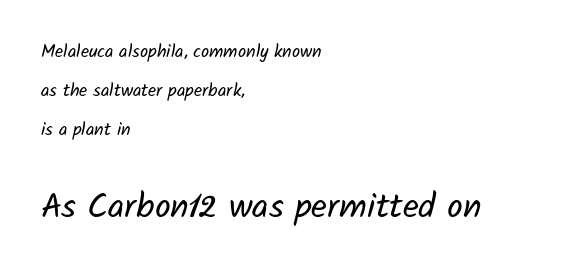
Q: Is the text bold? A: No.
Q: Is the typeface a serif or a sans-serif typeface? A: Sans-serif.
Q: Is the text underlined? A: No.
Q: How is the paragraph aligned? A: Left-aligned.
Q: Is the spacing between letters normal or unusually wide? A: Normal.
Q: Is the spacing between lines tight, normal or loose? A: Loose.
Q: Which block of text is set in a larger size, the first (top) or the second (bottom)? A: The second (bottom) one.
Q: Width (condensed, normal, or wide)? A: Normal.
Q: Stroke contrast? A: Low.
Q: x-height? A: Medium.
Q: Monospaced? A: No.
